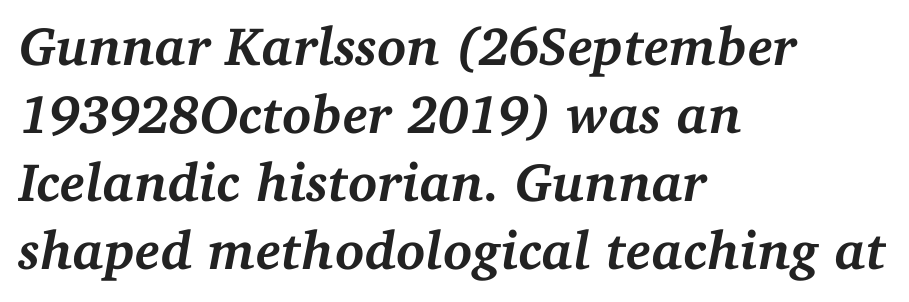
{"serif": "yes", "italic": "yes", "lean": "right", "slant_degrees": 11, "bold": "yes", "weight": "semibold", "width": "normal", "stroke_contrast": "medium", "x_height": "medium", "monospaced": "no", "underline": "no", "align": "left", "line_spacing": "normal", "line_spacing_ratio": 1.26, "letter_spacing": "normal", "letter_spacing_em": 0.0, "glyph_px": 54}
